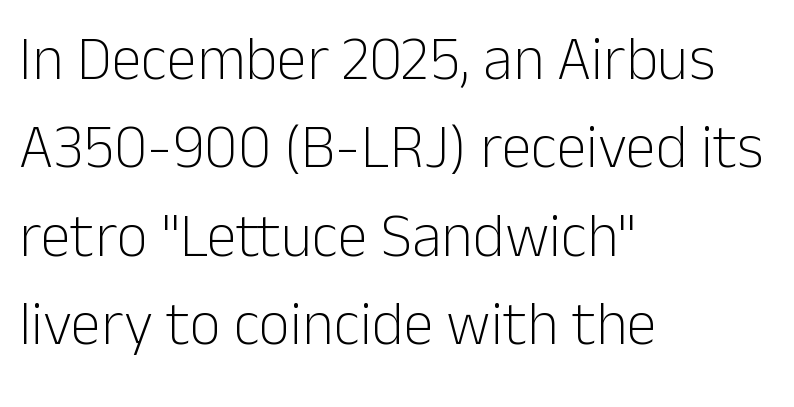
{"serif": "no", "italic": "no", "bold": "no", "weight": "light", "width": "normal", "stroke_contrast": "low", "x_height": "medium", "monospaced": "no", "underline": "no", "align": "left", "line_spacing": "normal", "line_spacing_ratio": 1.45, "letter_spacing": "normal", "letter_spacing_em": 0.0, "glyph_px": 61}
